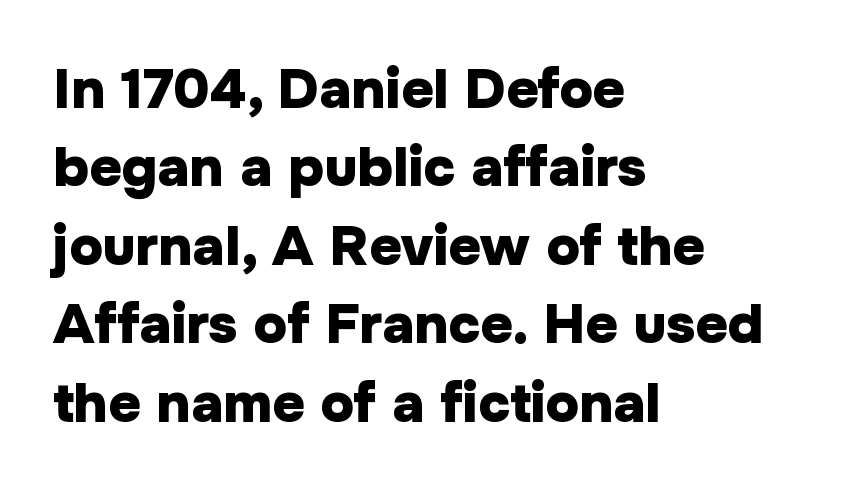
Honestly, the row spacing looks completely unremarkable. Font category for this specimen: sans-serif. Beneath every word, the page is bare. Notice how the passage keeps a crisp vertical edge on the left only. Nothing unusual about the tracking: characters are spaced as the font intends.
